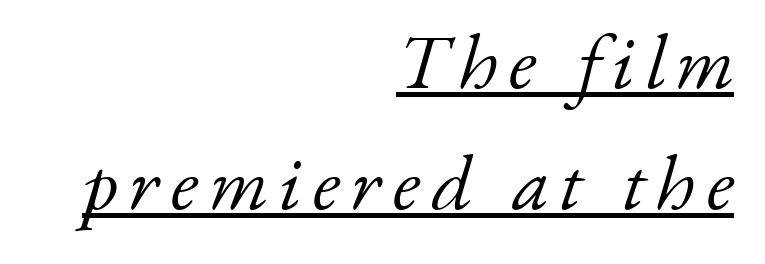
The image shows 78 px light serif type, italic (leaning right); set right-aligned, normal line spacing (1.55x), underlined; low stroke contrast and a small x-height.
